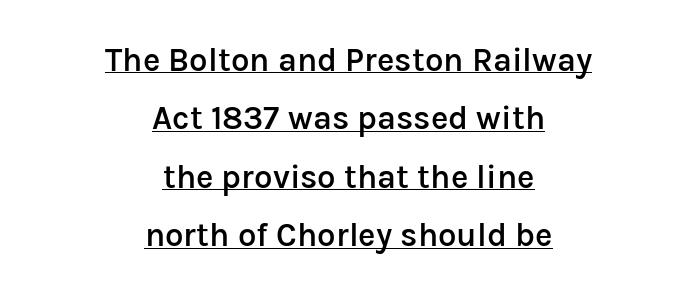
Q: Is the text bold? A: Semi-bold.
Q: Is the text italic (slanted)? A: No, it is upright.
Q: Is the typeface a serif or a sans-serif typeface? A: Sans-serif.
Q: Is the text underlined? A: Yes.
Q: How is the paragraph aligned? A: Centered.
Q: Is the spacing between letters normal or unusually wide? A: Normal.
Q: Width (condensed, normal, or wide)? A: Normal.
Q: Stroke contrast? A: Low.
Q: x-height? A: Medium.
Q: Monospaced? A: No.
